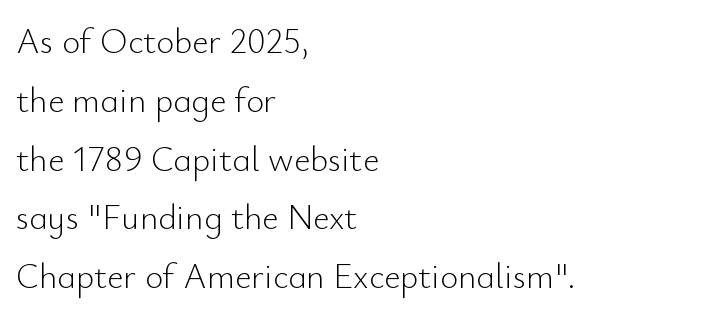
The image shows 35 px light sans-serif type, upright; set left-aligned, normal line spacing (1.68x), normal letter spacing, not underlined; low stroke contrast and a small x-height.
